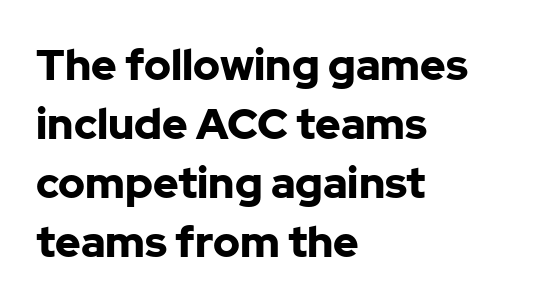
{"serif": "no", "italic": "no", "bold": "yes", "weight": "bold", "width": "normal", "stroke_contrast": "low", "x_height": "medium", "monospaced": "no", "underline": "no", "align": "left", "line_spacing": "normal", "line_spacing_ratio": 1.37, "letter_spacing": "normal", "letter_spacing_em": 0.0, "glyph_px": 43}
